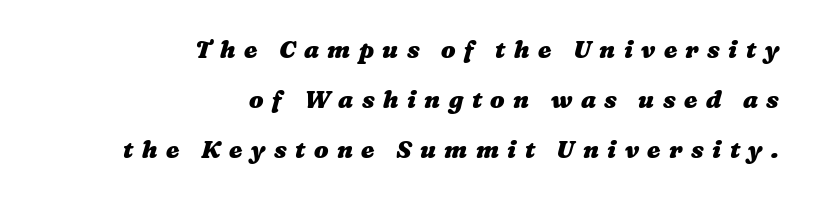
A dark, heavy texture on the line: the type is bold. The paragraph shown leans on its right margin. Regarding leading, the lines here are spaced well apart. Descenders are the only things crossing below the line. What stands out about the letter spacing? Its width — letters are far apart.
